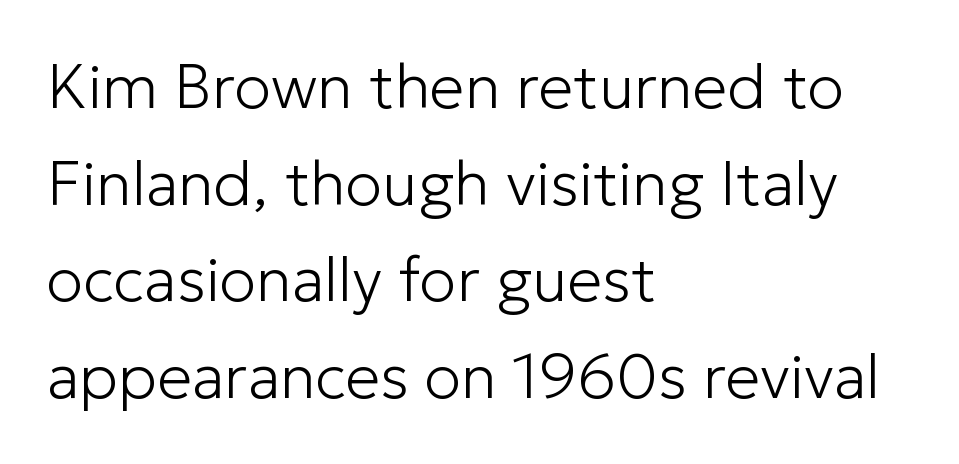
{"serif": "no", "italic": "no", "bold": "no", "weight": "light", "width": "normal", "stroke_contrast": "low", "x_height": "medium", "monospaced": "no", "underline": "no", "align": "left", "line_spacing": "normal", "line_spacing_ratio": 1.56, "letter_spacing": "normal", "letter_spacing_em": 0.0, "glyph_px": 62}
